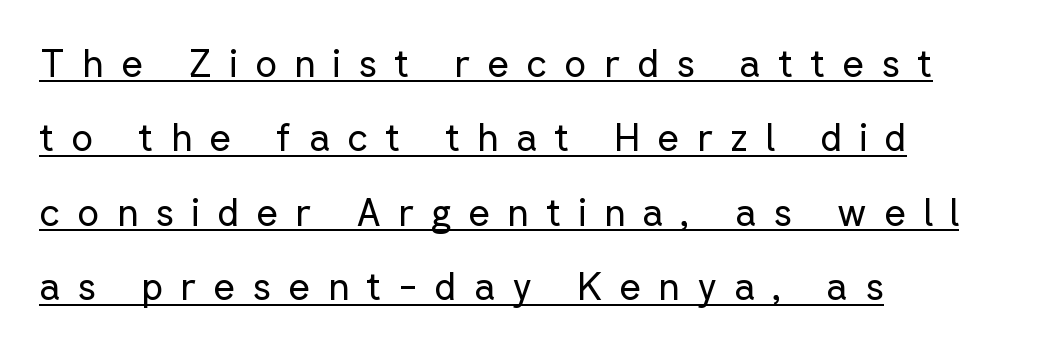
{"serif": "no", "italic": "no", "bold": "no", "weight": "regular", "width": "normal", "stroke_contrast": "low", "x_height": "medium", "monospaced": "no", "underline": "yes", "align": "left", "line_spacing": "loose", "line_spacing_ratio": 1.96, "letter_spacing": "wide", "letter_spacing_em": 0.45, "glyph_px": 38}
